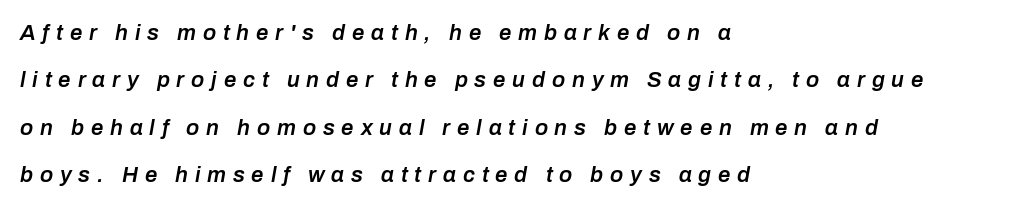
Q: Is the text bold? A: Semi-bold.
Q: Is the text italic (slanted)? A: Yes, it leans right by about 10 degrees.
Q: Is the text underlined? A: No.
Q: How is the paragraph aligned? A: Left-aligned.
Q: Is the spacing between letters normal or unusually wide? A: Unusually wide.
Q: Is the spacing between lines tight, normal or loose? A: Loose.
